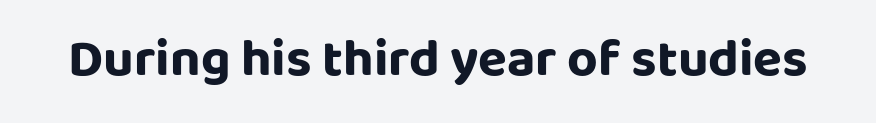
The image shows 53 px bold sans-serif type, upright; set normal letter spacing, not underlined; low stroke contrast and a large x-height.
